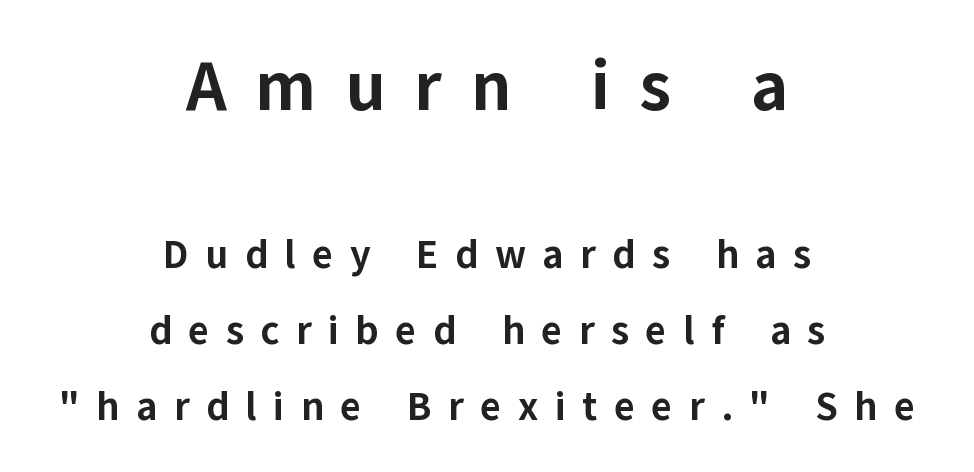
The image shows 70 px bold sans-serif type, upright; set centered, loose line spacing (1.9x), unusually wide letter spacing (+0.41 em), not underlined; the first (top) block is 1.75x larger; low stroke contrast and a medium x-height.
